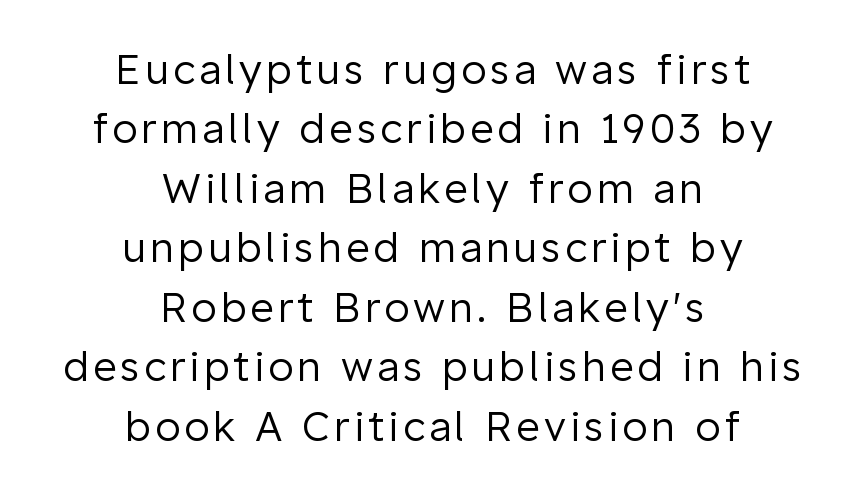
{"serif": "no", "italic": "no", "bold": "no", "weight": "regular", "width": "normal", "stroke_contrast": "low", "x_height": "medium", "monospaced": "no", "underline": "no", "align": "center", "line_spacing": "normal", "line_spacing_ratio": 1.45, "glyph_px": 41}
